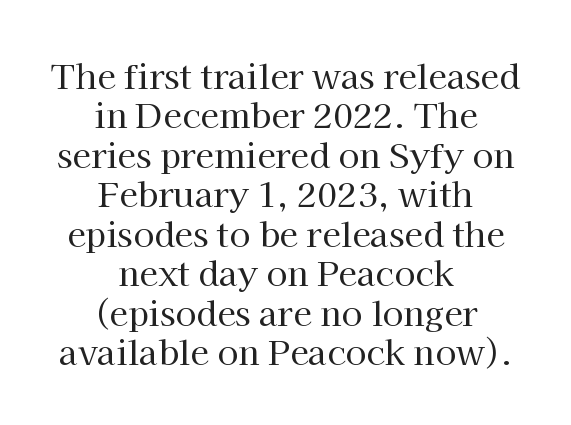
Q: Is the text bold? A: No.
Q: Is the text italic (slanted)? A: No, it is upright.
Q: Is the typeface a serif or a sans-serif typeface? A: Serif.
Q: Is the text underlined? A: No.
Q: How is the paragraph aligned? A: Centered.
Q: Is the spacing between letters normal or unusually wide? A: Normal.
Q: Width (condensed, normal, or wide)? A: Normal.
Q: Stroke contrast? A: High.
Q: x-height? A: Medium.
Q: Monospaced? A: No.
